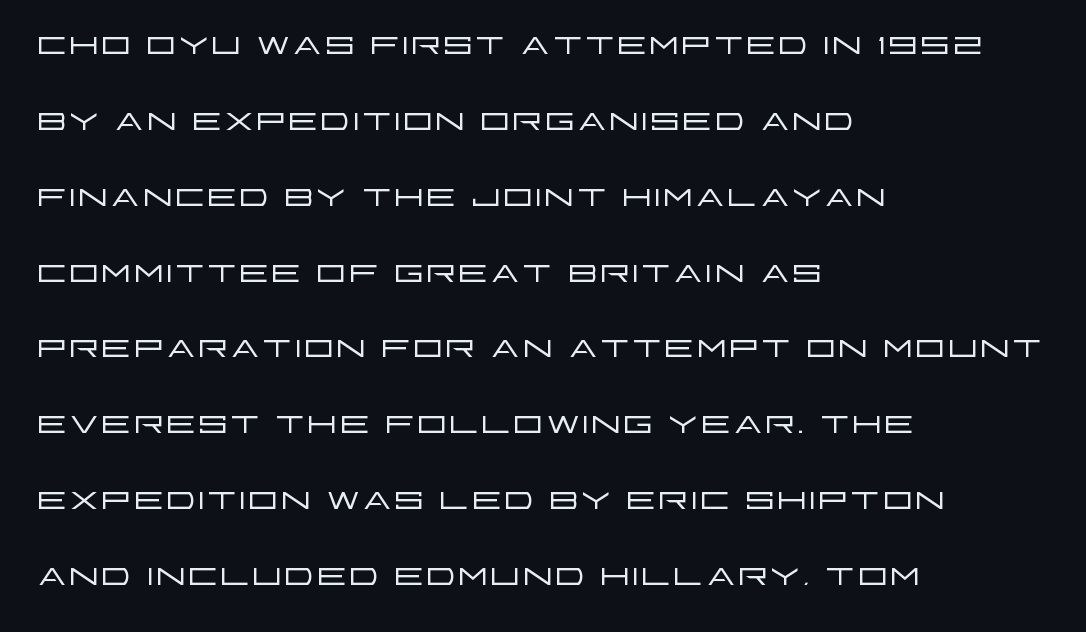
The image shows 48 px light, wide sans-serif type, upright; set left-aligned, normal line spacing (1.58x), normal letter spacing, not underlined; low stroke contrast and a large x-height.
